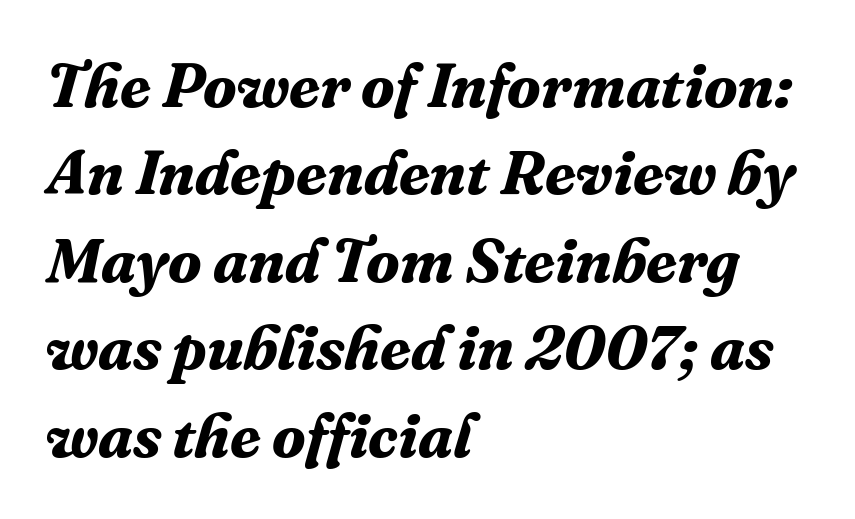
{"serif": "yes", "italic": "yes", "lean": "right", "slant_degrees": 16, "bold": "yes", "weight": "bold", "width": "normal", "stroke_contrast": "medium", "x_height": "medium", "monospaced": "no", "underline": "no", "align": "left", "line_spacing": "normal", "line_spacing_ratio": 1.41, "letter_spacing": "normal", "letter_spacing_em": 0.0, "glyph_px": 62}
